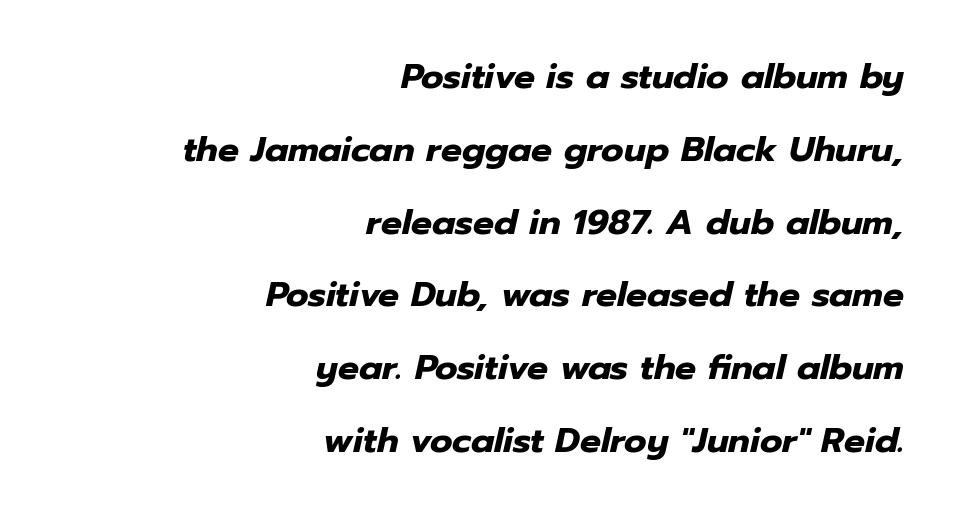
Notice how thick the strokes are: this is what a full bold looks like. A typesetter would call this proportional, since set widths differ per character. Is the block centered? No — it sits flush against the right margin. Summary of vertical rhythm: relaxed, with wide interline spacing.
